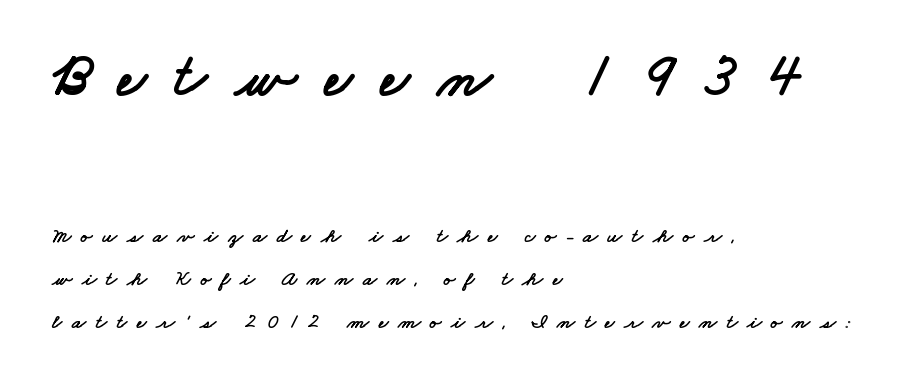
Q: Is the typeface a serif or a sans-serif typeface? A: Sans-serif.
Q: Is the text underlined? A: No.
Q: How is the paragraph aligned? A: Left-aligned.
Q: Is the spacing between letters normal or unusually wide? A: Unusually wide.
Q: Is the spacing between lines tight, normal or loose? A: Loose.
Q: Which block of text is set in a larger size, the first (top) or the second (bottom)? A: The first (top) one.
Q: Width (condensed, normal, or wide)? A: Wide.
Q: Stroke contrast? A: Low.
Q: x-height? A: Small.
Q: Monospaced? A: No.
